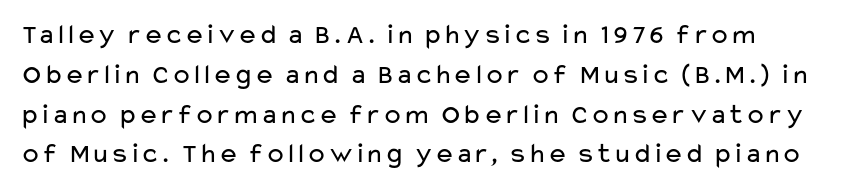
Q: Is the text bold? A: No.
Q: Is the text italic (slanted)? A: No, it is upright.
Q: Is the typeface a serif or a sans-serif typeface? A: Sans-serif.
Q: Is the text underlined? A: No.
Q: How is the paragraph aligned? A: Left-aligned.
Q: Is the spacing between letters normal or unusually wide? A: Normal.
Q: Is the spacing between lines tight, normal or loose? A: Normal.
Q: Width (condensed, normal, or wide)? A: Wide.
Q: Stroke contrast? A: Low.
Q: x-height? A: Medium.
Q: Monospaced? A: No.
